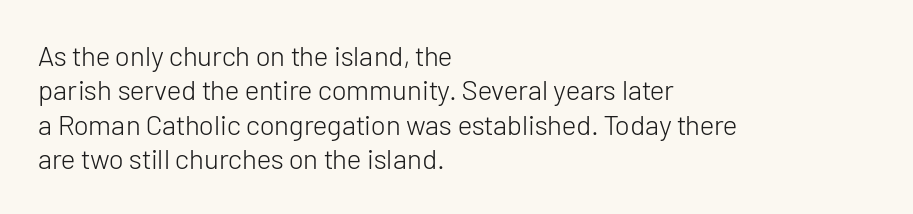
{"serif": "no", "italic": "no", "bold": "no", "weight": "light", "width": "normal", "stroke_contrast": "low", "x_height": "medium", "monospaced": "no", "underline": "no", "align": "left", "line_spacing_ratio": 1.23, "letter_spacing": "normal", "letter_spacing_em": 0.0, "glyph_px": 28}
